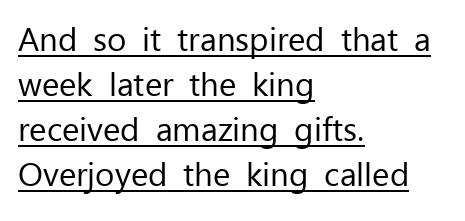
Is this a fixed-width face? No — the glyphs have proportional, varying widths. What kind of face is this? One without serifs — a sans. The face looks like a standard text weight, possibly lighter. Each line of the rendering has a horizontal stroke beneath the glyphs. Does the copy run flush right? No — it runs flush left. Style check: upright.
